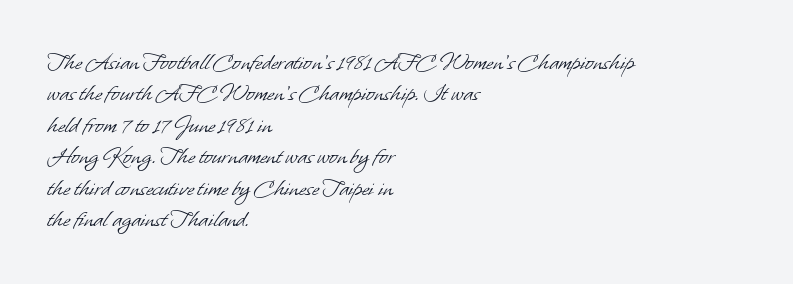
The image shows 25 px text type; set left-aligned, normal line spacing (1.26x), normal letter spacing, not underlined.
